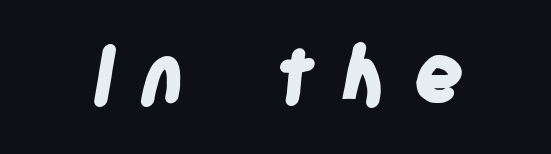
Loose tracking; the words dissolve into strings of separated letters. Each letter's strokes conclude bluntly, with no projecting serifs. A dark, heavy texture on the line: the type is bold. Clear beneath every line of the passage. Looks like regular typesetting: each glyph gets only the width it needs.
